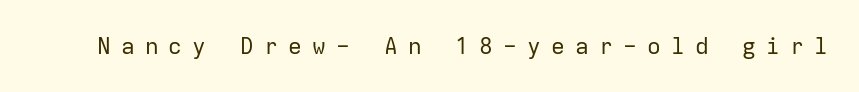
Letters rest on an invisible, unmarked baseline. Quick note: not italic, upright. Loose tracking; the words dissolve into strings of separated letters. Is this a heavy cut? Hardly; it is regular or lighter.
